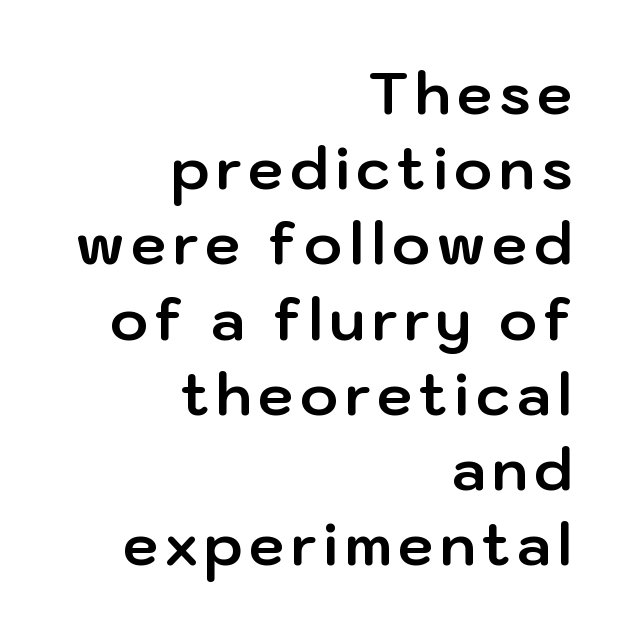
The image shows 57 px bold sans-serif type, upright; set right-aligned, normal line spacing (1.32x), not underlined; low stroke contrast and a medium x-height.
